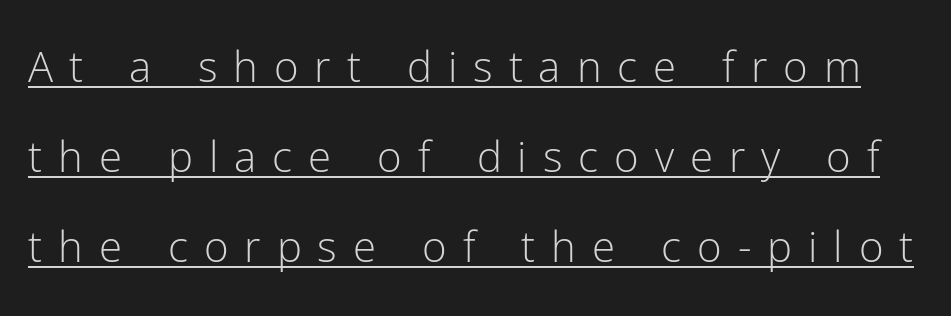
What's the leading like? Stretched, with rows far apart. Unlike a traditional serif, this face leaves its strokes unadorned. The font is comparable to plain body text, perhaps lighter. Honestly, the letter spacing is so wide it's the main thing you notice.
